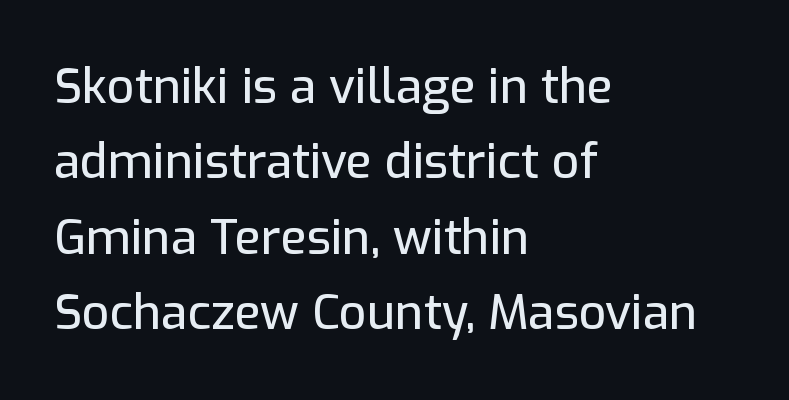
The image shows 48 px sans-serif type, upright; set left-aligned, normal line spacing (1.57x), normal letter spacing, not underlined; low stroke contrast and a medium x-height.
